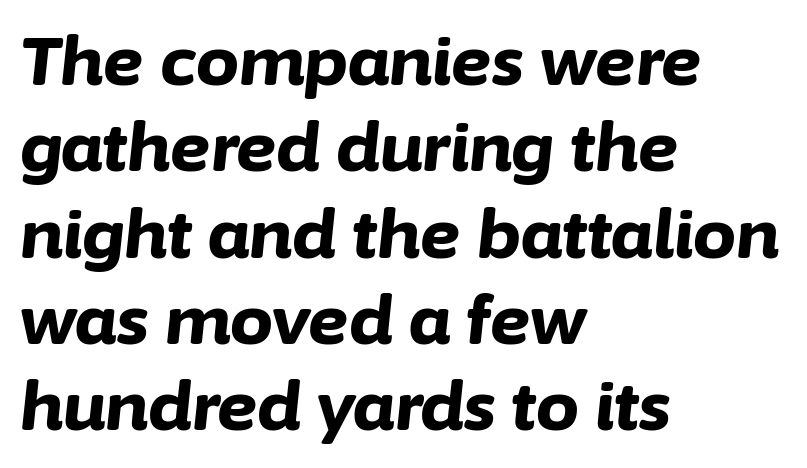
The image shows 68 px bold type, italic (leaning right); set left-aligned, normal line spacing (1.27x), normal letter spacing, not underlined; low stroke contrast and a medium x-height.
